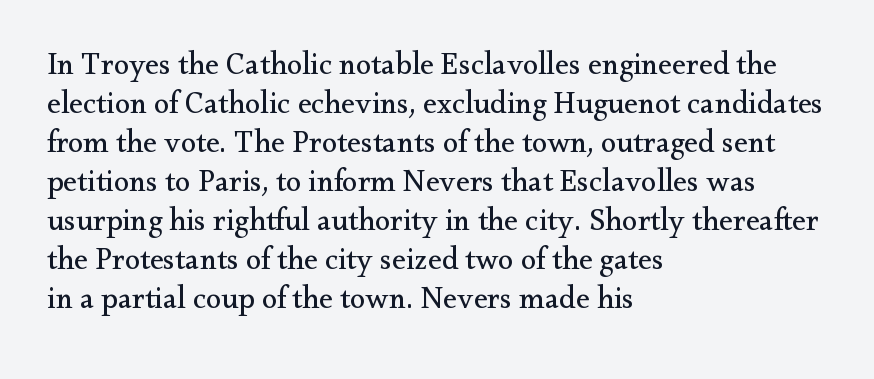
{"serif": "yes", "italic": "no", "bold": "no", "weight": "regular", "width": "normal", "stroke_contrast": "medium", "x_height": "small", "monospaced": "no", "underline": "no", "align": "left", "line_spacing": "normal", "line_spacing_ratio": 1.26, "letter_spacing": "normal", "letter_spacing_em": 0.0, "glyph_px": 31}
